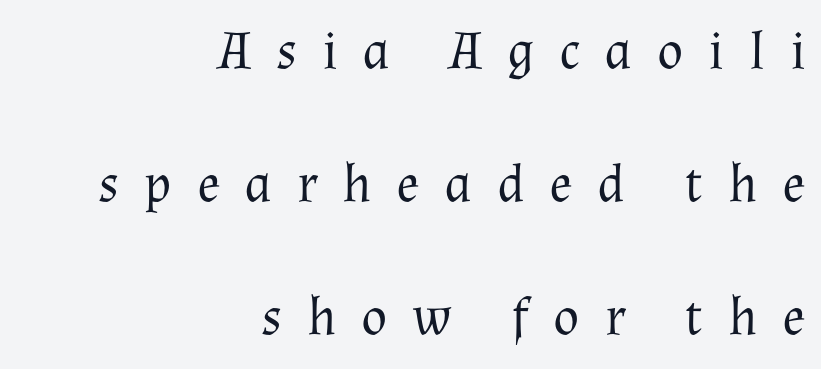
Q: Is the text bold? A: No.
Q: Is the text italic (slanted)? A: No, it is upright.
Q: Is the typeface a serif or a sans-serif typeface? A: Serif.
Q: Is the text underlined? A: No.
Q: How is the paragraph aligned? A: Right-aligned.
Q: Is the spacing between letters normal or unusually wide? A: Unusually wide.
Q: Is the spacing between lines tight, normal or loose? A: Loose.
Q: Width (condensed, normal, or wide)? A: Normal.
Q: Stroke contrast? A: Medium.
Q: x-height? A: Medium.
Q: Monospaced? A: No.
